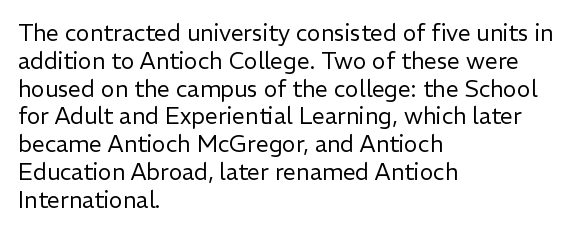
The image shows 23 px text type, upright; set left-aligned, line spacing 1.21x, normal letter spacing, not underlined.
